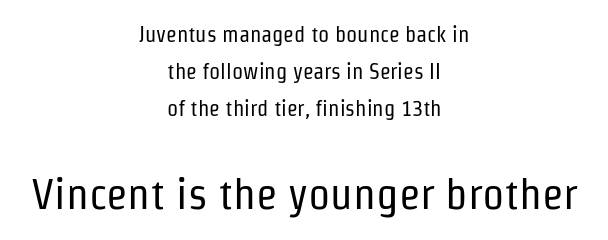
Q: Is the text bold? A: No.
Q: Is the text italic (slanted)? A: No, it is upright.
Q: Is the typeface a serif or a sans-serif typeface? A: Sans-serif.
Q: Is the text underlined? A: No.
Q: How is the paragraph aligned? A: Centered.
Q: Is the spacing between letters normal or unusually wide? A: Normal.
Q: Is the spacing between lines tight, normal or loose? A: Normal.
Q: Which block of text is set in a larger size, the first (top) or the second (bottom)? A: The second (bottom) one.
Q: Width (condensed, normal, or wide)? A: Condensed.
Q: Stroke contrast? A: Low.
Q: x-height? A: Medium.
Q: Monospaced? A: No.
